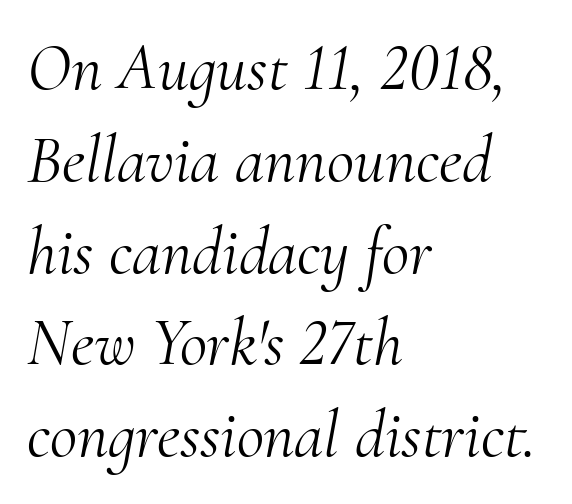
{"serif": "yes", "italic": "yes", "lean": "right", "slant_degrees": 10, "bold": "no", "weight": "light", "width": "normal", "stroke_contrast": "medium", "x_height": "small", "monospaced": "no", "underline": "no", "align": "left", "line_spacing": "normal", "line_spacing_ratio": 1.37, "letter_spacing": "normal", "letter_spacing_em": 0.0, "glyph_px": 67}
